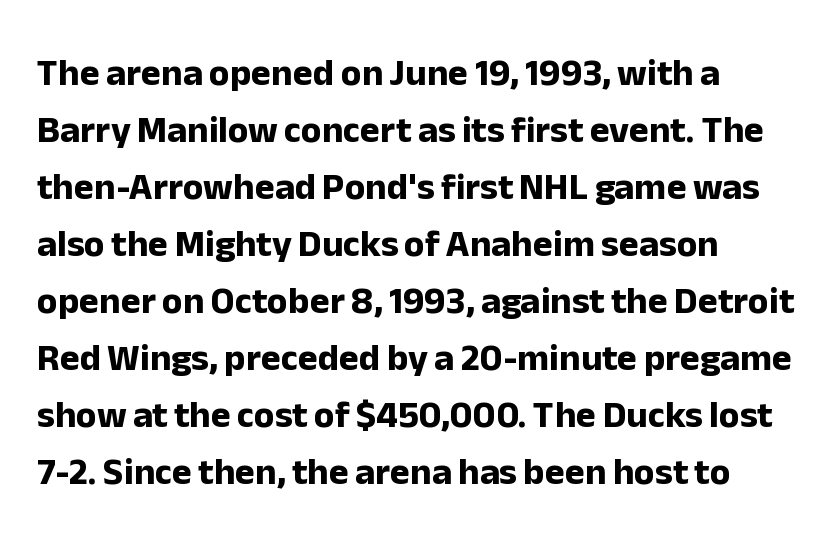
{"serif": "no", "italic": "no", "bold": "yes", "weight": "bold", "width": "normal", "stroke_contrast": "low", "x_height": "medium", "monospaced": "no", "underline": "no", "align": "left", "line_spacing": "normal", "line_spacing_ratio": 1.5, "letter_spacing": "normal", "letter_spacing_em": 0.0, "glyph_px": 38}
